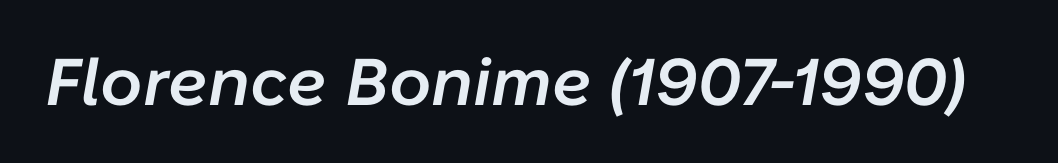
{"italic": "yes", "lean": "right", "slant_degrees": 10, "bold": "semi", "weight": "semibold", "width": "normal", "stroke_contrast": "low", "x_height": "medium", "monospaced": "no", "underline": "no", "letter_spacing": "normal", "letter_spacing_em": 0.0, "glyph_px": 66}
